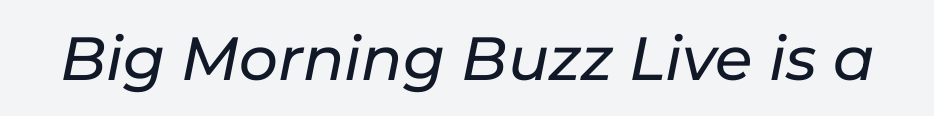
{"italic": "yes", "lean": "right", "slant_degrees": 11, "width": "normal", "stroke_contrast": "low", "x_height": "medium", "monospaced": "no", "underline": "no", "letter_spacing": "normal", "letter_spacing_em": 0.0, "glyph_px": 61}
